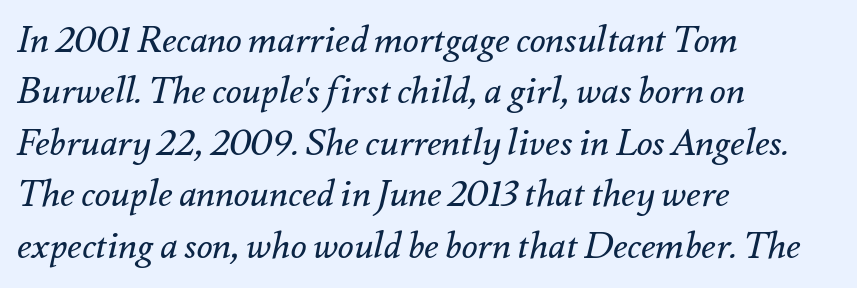
Weight: not bold — regular or lighter. Students, observe: this is what conventionally led text looks like. The compositor pushed each line to the left boundary. Rule under the text: the space is simply empty.
